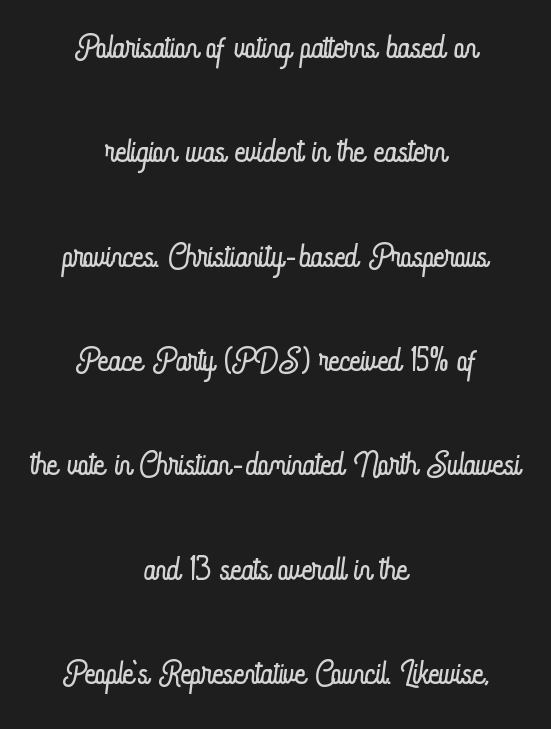
{"bold": "no", "weight": "light", "width": "condensed", "stroke_contrast": "low", "x_height": "small", "monospaced": "no", "underline": "no", "align": "center", "line_spacing": "loose", "line_spacing_ratio": 2.22, "letter_spacing": "normal", "letter_spacing_em": 0.0, "glyph_px": 47}
